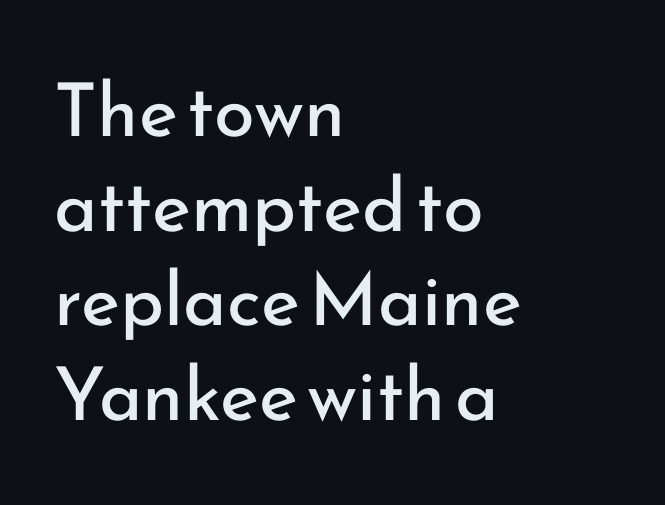
Q: Is the text bold? A: No.
Q: Is the text italic (slanted)? A: No, it is upright.
Q: Is the typeface a serif or a sans-serif typeface? A: Sans-serif.
Q: Is the text underlined? A: No.
Q: How is the paragraph aligned? A: Left-aligned.
Q: Is the spacing between letters normal or unusually wide? A: Normal.
Q: Is the spacing between lines tight, normal or loose? A: Normal.
Q: Width (condensed, normal, or wide)? A: Normal.
Q: Stroke contrast? A: Low.
Q: x-height? A: Small.
Q: Monospaced? A: No.
